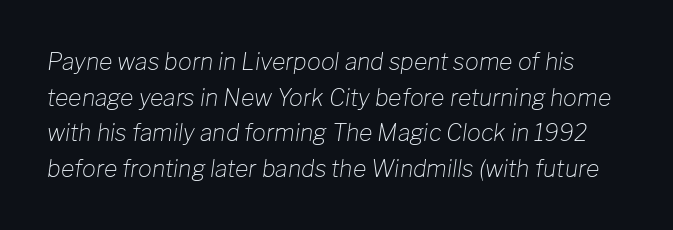
Q: Is the text bold? A: No.
Q: Is the text italic (slanted)? A: Yes, it leans right by about 8 degrees.
Q: Is the text underlined? A: No.
Q: Is the spacing between letters normal or unusually wide? A: Normal.
Q: Is the spacing between lines tight, normal or loose? A: Normal.
